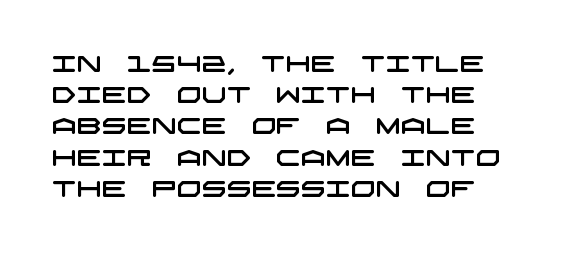
Each new line begins a customary step beneath the previous one. Each row of text sits above clean, open space. Letter spacing: default.
